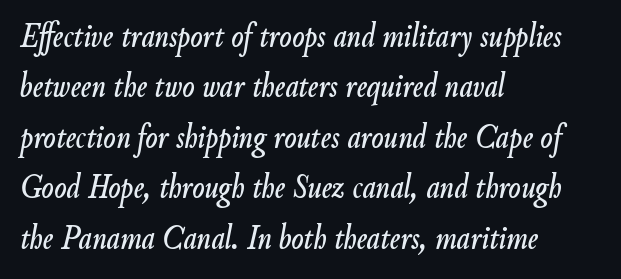
Q: Is the text italic (slanted)? A: Yes, it leans right by about 9 degrees.
Q: Is the text underlined? A: No.
Q: How is the paragraph aligned? A: Left-aligned.
Q: Is the spacing between letters normal or unusually wide? A: Normal.
Q: Is the spacing between lines tight, normal or loose? A: Normal.
Q: Width (condensed, normal, or wide)? A: Condensed.
Q: Stroke contrast? A: Low.
Q: x-height? A: Small.
Q: Monospaced? A: No.
